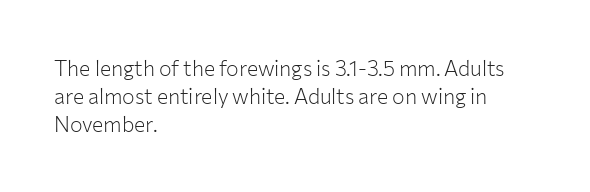
Q: Is the text bold? A: No.
Q: Is the text italic (slanted)? A: No, it is upright.
Q: Is the text underlined? A: No.
Q: How is the paragraph aligned? A: Left-aligned.
Q: Is the spacing between letters normal or unusually wide? A: Normal.
Q: Is the spacing between lines tight, normal or loose? A: Normal.
